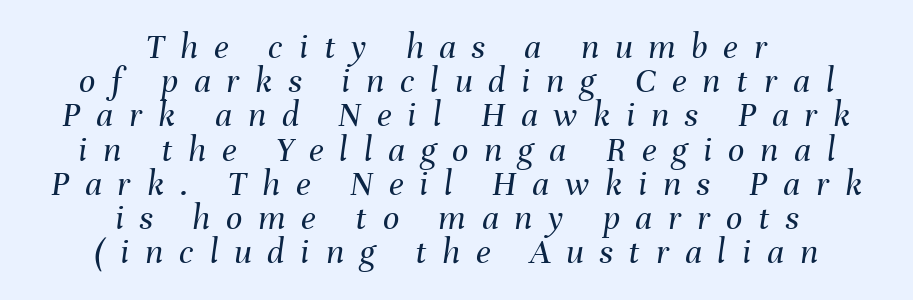
Every row of glyphs is offset so its center matches the block's center. This sample has the flowing, uneven cadence of proportional lettering. Designer's note — italics engaged. Regarding leading, the lines here are crowded together.
